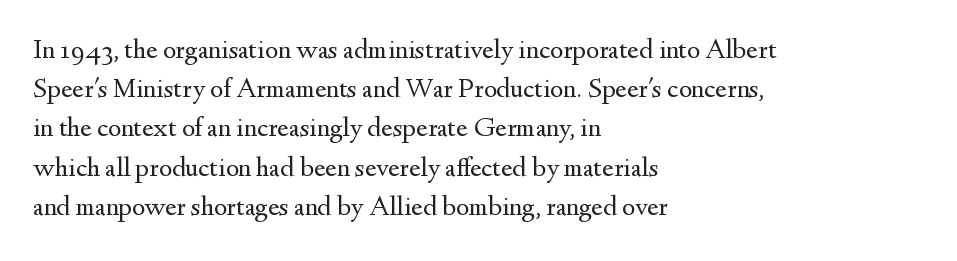
Q: Is the text bold? A: No.
Q: Is the text italic (slanted)? A: No, it is upright.
Q: Is the typeface a serif or a sans-serif typeface? A: Serif.
Q: Is the text underlined? A: No.
Q: How is the paragraph aligned? A: Left-aligned.
Q: Is the spacing between letters normal or unusually wide? A: Normal.
Q: Is the spacing between lines tight, normal or loose? A: Normal.
Q: Width (condensed, normal, or wide)? A: Normal.
Q: Stroke contrast? A: Medium.
Q: x-height? A: Small.
Q: Monospaced? A: No.
